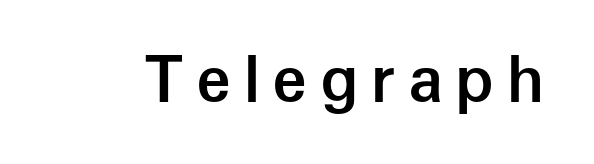
Quick note: underline off. Honestly, the letter spacing is so wide it's the main thing you notice. The face used here is a semibold: visibly heavier than regular, lighter than bold. The face used here is a sans, in the tradition of grotesques and geometrics. No italicization has been applied; the sample stays upright. The passage shown is typed in a proportional face where columns would drift.
